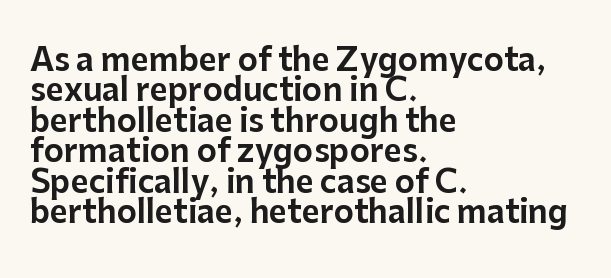
The image shows 31 px sans-serif type, upright; set left-aligned, tight line spacing (0.98x), normal letter spacing, not underlined; low stroke contrast and a medium x-height.
